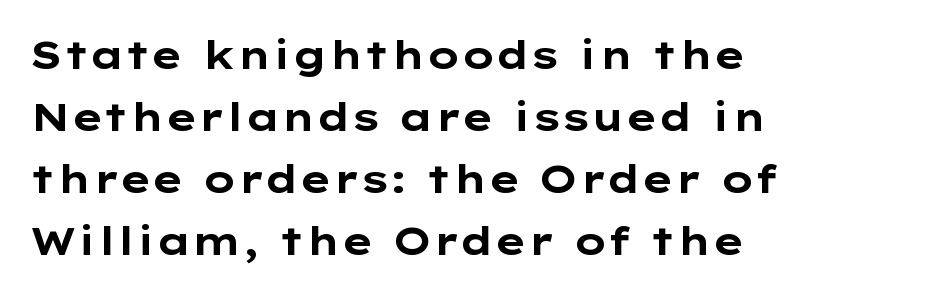
The image shows 39 px bold, wide sans-serif type, upright; set left-aligned, normal line spacing (1.59x), normal letter spacing, not underlined; low stroke contrast and a medium x-height.
